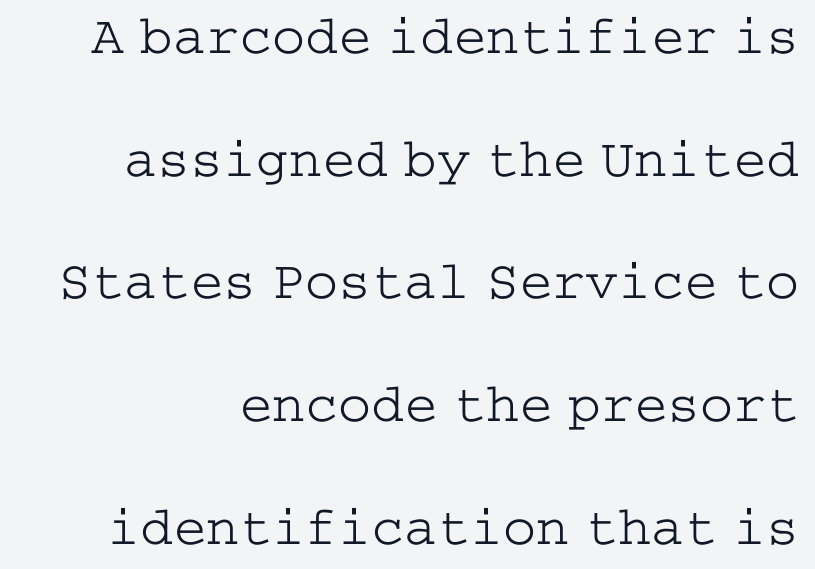
Look at the bottom of the vertical strokes: they flare into serifs here. Summary of vertical rhythm: relaxed, with wide interline spacing. Italic: no, the glyphs are upright roman. No word sits above an underline. The face looks like a standard text weight, possibly lighter. Tracking here is standard; glyphs follow each other at the usual distance.
